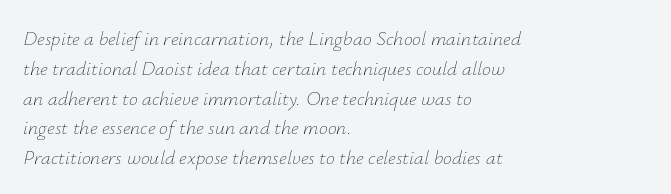
The glyphs look as if they've been sheared to an angle. Type without underlining. These lines keep a tight, regular rhythm from letter to letter. The rendering anchors every line to the left-hand side. Stems and bowls with no extra thickness — not bold. The leading is moderate, giving the passage an even texture.
